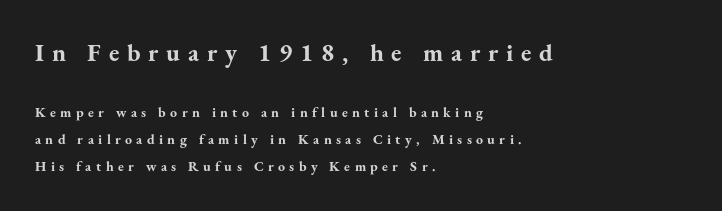
Vertically, the passage feels expansive, rows floating well apart. Visually the block forms a straight wall on the left and a jagged coastline on the right. Here the first block reads like a headline and the second like body copy. Do the letters lean? They stand straight.
